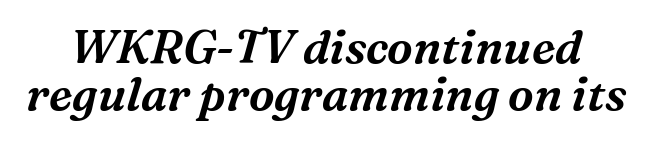
The image shows 46 px serif type, italic (leaning right); set tight line spacing (1.03x), normal letter spacing, not underlined; medium stroke contrast and a medium x-height.
